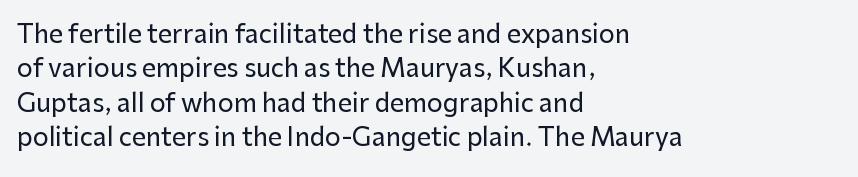
Q: Is the text italic (slanted)? A: No, it is upright.
Q: Is the text underlined? A: No.
Q: How is the paragraph aligned? A: Left-aligned.
Q: Is the spacing between letters normal or unusually wide? A: Normal.
Q: Is the spacing between lines tight, normal or loose? A: Normal.
